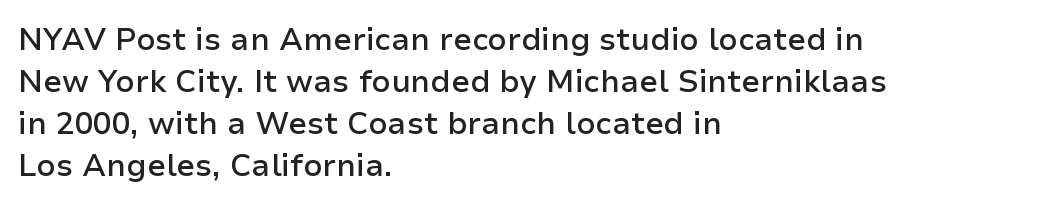
{"serif": "no", "italic": "no", "bold": "semi", "weight": "semibold", "width": "normal", "stroke_contrast": "low", "x_height": "medium", "monospaced": "no", "underline": "no", "align": "left", "line_spacing": "normal", "line_spacing_ratio": 1.36, "letter_spacing": "normal", "letter_spacing_em": 0.0, "glyph_px": 31}
